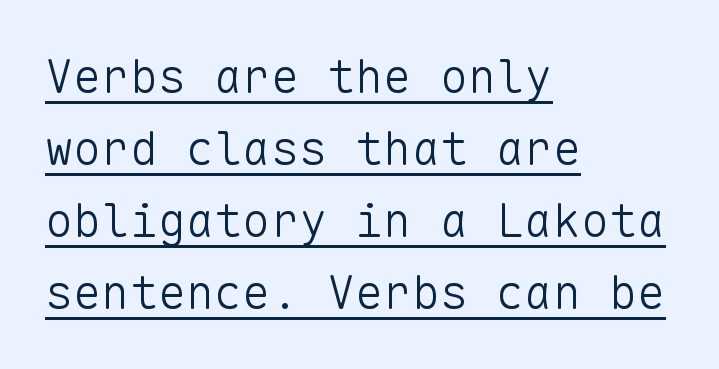
The image shows 47 px light sans-serif type, upright, monospaced; set left-aligned, normal line spacing (1.53x), normal letter spacing, underlined; low stroke contrast and a medium x-height.
